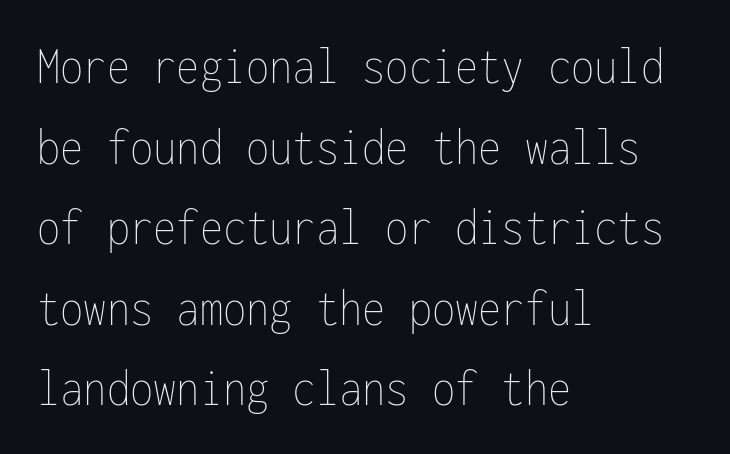
This is the regular roman posture of the typeface. Just letters on the line, the space beneath them empty. Looks like terminal output: every glyph gets an equal slot. The passage shown has conventional tracking throughout.
